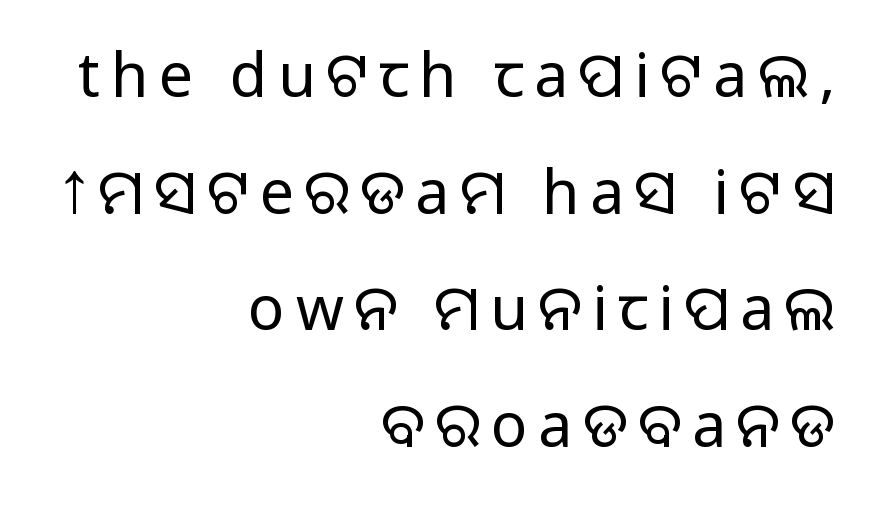
Q: Is the text italic (slanted)? A: No, it is upright.
Q: Is the typeface a serif or a sans-serif typeface? A: Sans-serif.
Q: Is the text underlined? A: No.
Q: How is the paragraph aligned? A: Right-aligned.
Q: Is the spacing between lines tight, normal or loose? A: Loose.
Q: Width (condensed, normal, or wide)? A: Normal.
Q: Stroke contrast? A: Medium.
Q: Monospaced? A: No.
